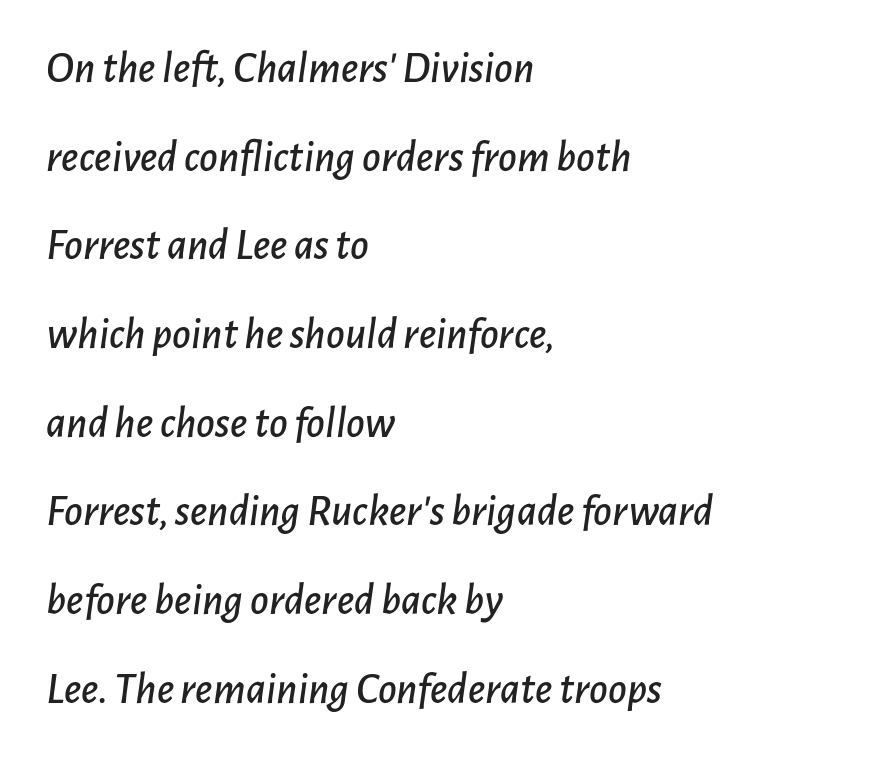
Character widths vary here, with narrow letters taking less room than wide ones. Airy leading. Is the letter spacing exaggerated? No — it looks like the ordinary default. You can tell it's italic because the verticals aren't actually vertical. The setting favours the left margin, as ordinary paragraphs usually do. Underline: absent.
